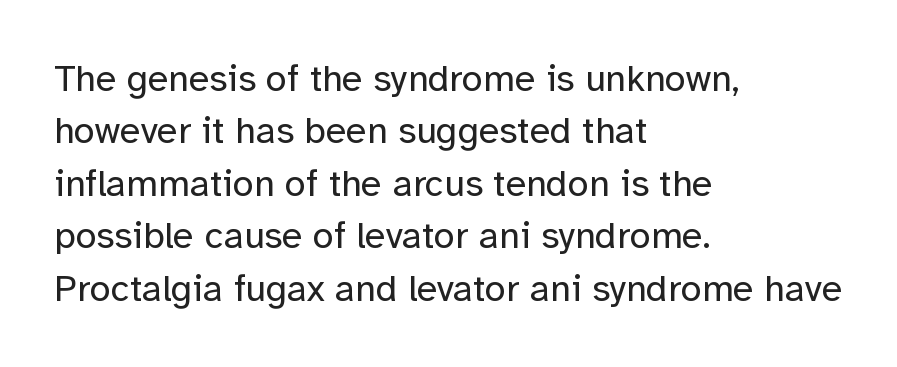
{"serif": "no", "italic": "no", "bold": "no", "weight": "regular", "width": "normal", "stroke_contrast": "low", "x_height": "medium", "monospaced": "no", "underline": "no", "align": "left", "line_spacing": "normal", "line_spacing_ratio": 1.38, "letter_spacing": "normal", "letter_spacing_em": 0.0, "glyph_px": 38}
